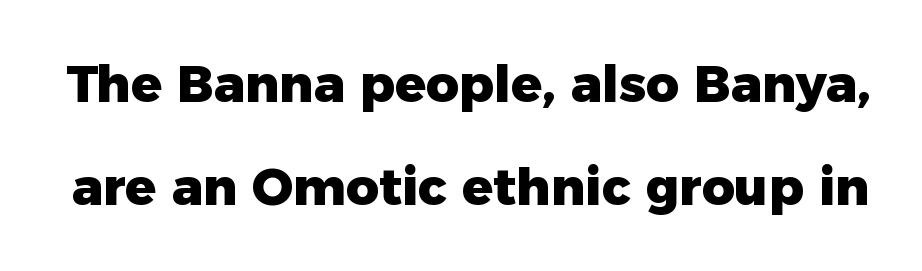
{"serif": "no", "italic": "no", "bold": "yes", "weight": "heavy", "width": "normal", "stroke_contrast": "low", "x_height": "medium", "monospaced": "no", "underline": "no", "line_spacing": "loose", "line_spacing_ratio": 2.02, "letter_spacing": "normal", "letter_spacing_em": 0.0, "glyph_px": 51}
